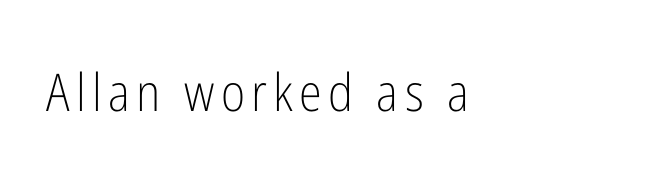
{"serif": "no", "italic": "no", "bold": "no", "weight": "light", "width": "condensed", "stroke_contrast": "low", "x_height": "medium", "monospaced": "no", "underline": "no", "align": "left", "glyph_px": 52}
